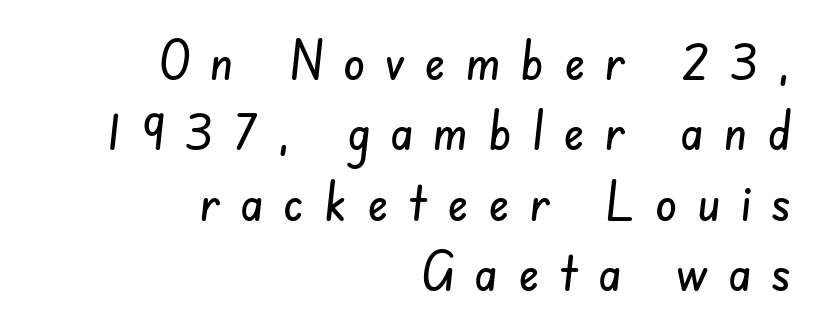
I'd call this a sans setting — the letters go barefoot. The block of text has a typical density, with ordinary space between rows. This sample is right-justified, so line beginnings fall wherever the words allow. Is this a fixed-width face? No — the glyphs have proportional, varying widths. Does extra space separate the letters? Yes, quite a lot of it. The area under the type is left untouched.
